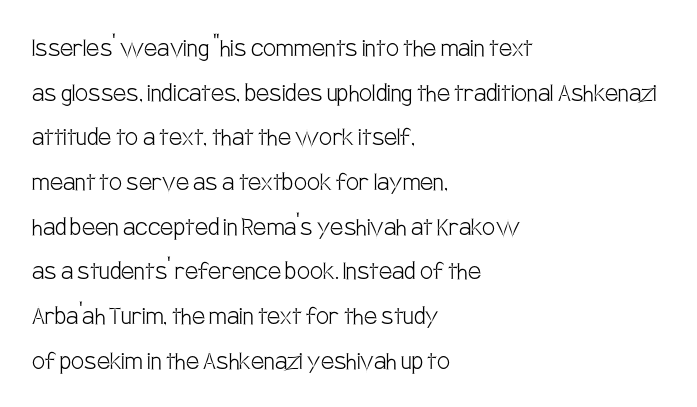
Q: Is the text bold? A: No.
Q: Is the text italic (slanted)? A: No, it is upright.
Q: Is the typeface a serif or a sans-serif typeface? A: Sans-serif.
Q: Is the text underlined? A: No.
Q: How is the paragraph aligned? A: Left-aligned.
Q: Is the spacing between letters normal or unusually wide? A: Normal.
Q: Is the spacing between lines tight, normal or loose? A: Normal.
Q: Width (condensed, normal, or wide)? A: Condensed.
Q: Stroke contrast? A: Low.
Q: x-height? A: Large.
Q: Monospaced? A: No.
